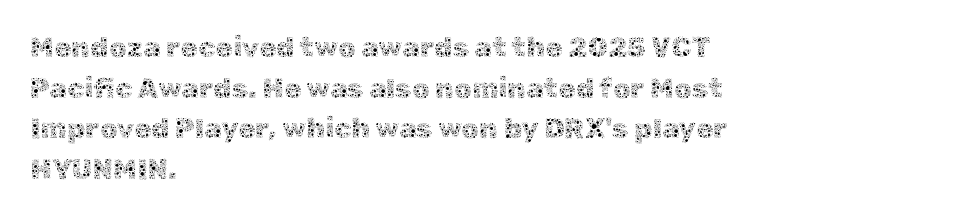
The image shows 28 px thin type, upright; set left-aligned, normal line spacing (1.45x), normal letter spacing, not underlined; a medium x-height.
